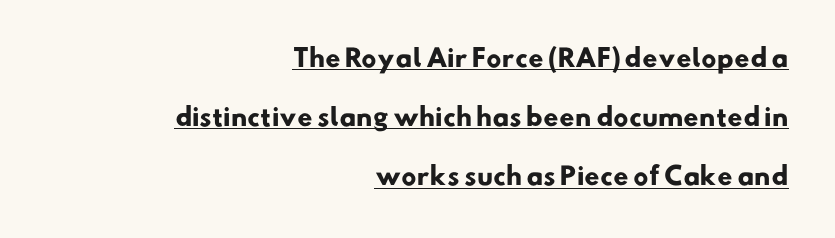
{"bold": "yes", "underline": "yes", "align": "right", "line_spacing": "loose", "line_spacing_ratio": 2.46, "letter_spacing": "normal", "letter_spacing_em": 0.0, "glyph_px": 24}
